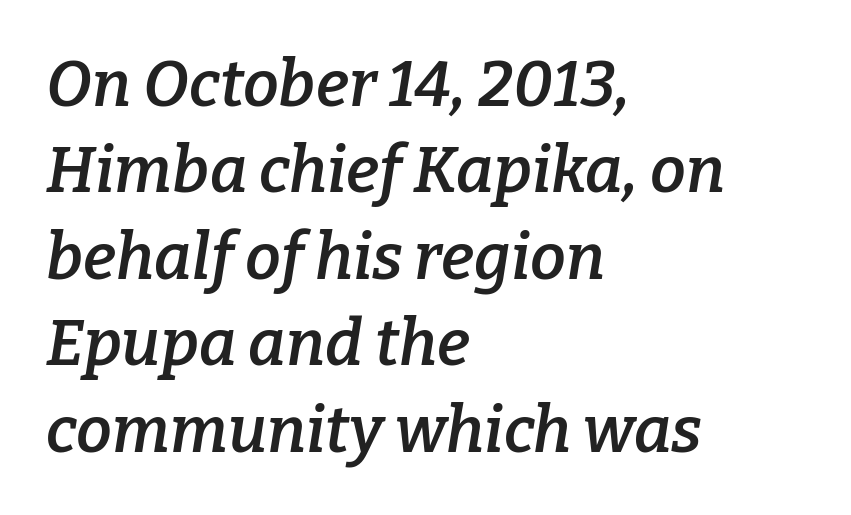
Does extra space separate the letters? No, they use regular spacing. Quick note: interline space is typical. Italic: yes, the glyphs are oblique. Teacher's note: observe the even left margin — that is flush-left alignment. These lines are rendered in a variable-pitch font.
